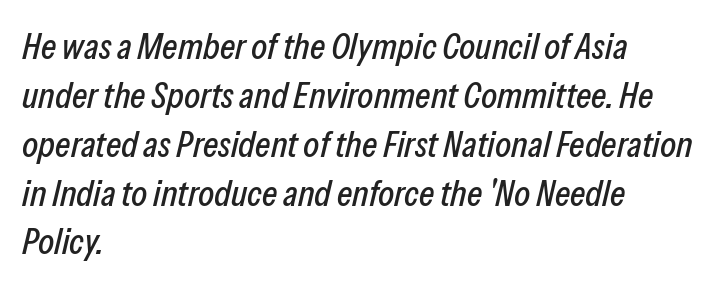
The image shows 37 px condensed type, italic (leaning right); set left-aligned, normal line spacing (1.32x), normal letter spacing, not underlined; low stroke contrast and a medium x-height.
